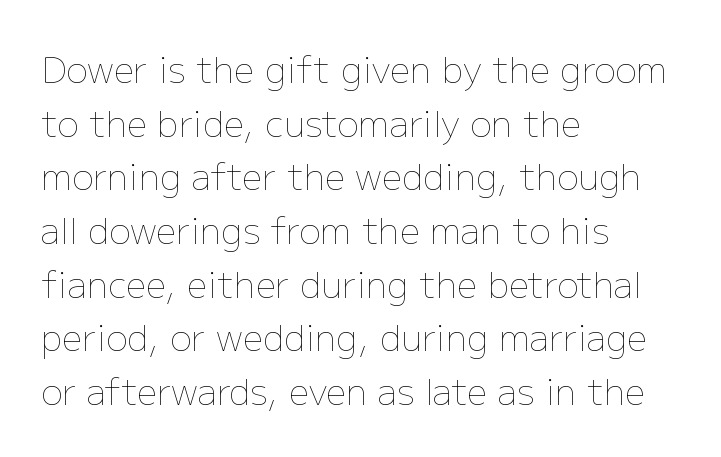
Characters remain perfectly vertical along every line. Think of a printed novel: that variable character pitch is what you see here. Notice how descenders clear the ascenders below comfortably — that's standard leading. Characters follow at the spacing the type designer built in. No word sits above an underline.
